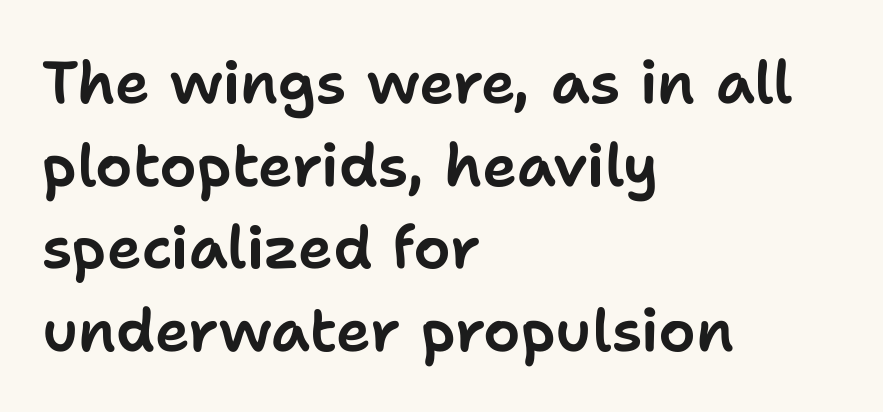
The image shows 59 px sans-serif type, upright; set left-aligned, normal line spacing (1.4x), normal letter spacing, not underlined; low stroke contrast and a medium x-height.
